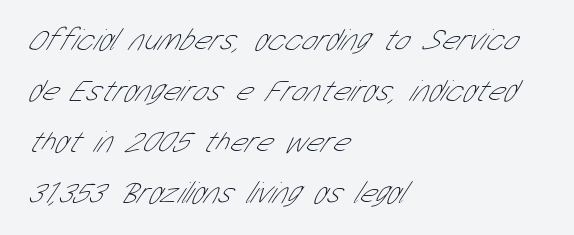
You could call the tracking neutral — neither tight nor loose. The font family rendered here belongs to the sans-serif group. Quick note: underline off. The lines in this sample share a left origin and differ only in where they stop.
